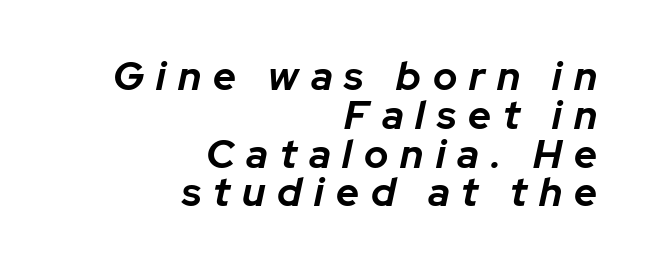
{"italic": "yes", "lean": "right", "slant_degrees": 12, "bold": "yes", "weight": "bold", "width": "normal", "stroke_contrast": "low", "x_height": "medium", "monospaced": "no", "underline": "no", "align": "right", "line_spacing": "tight", "line_spacing_ratio": 0.97, "letter_spacing": "wide", "letter_spacing_em": 0.3, "glyph_px": 40}
